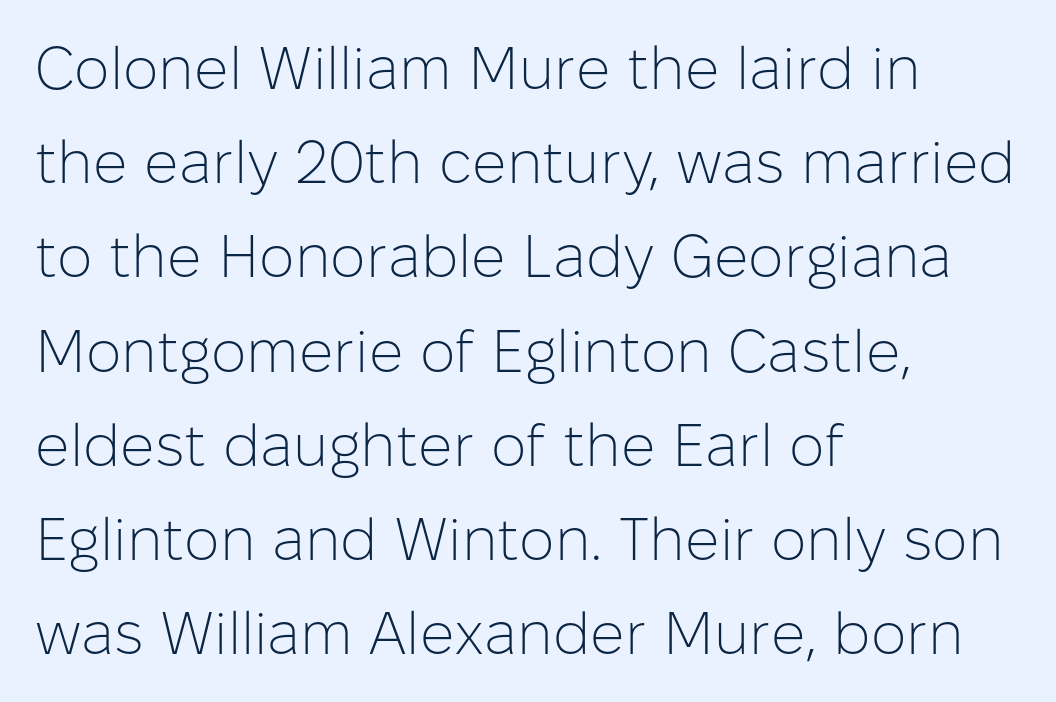
Stroke mass is kept to a normal reading level or below. A typesetter would call this proportional, since set widths differ per character. No extra tracking has been applied to these lines. The space between consecutive lines is moderate. You can tell from the bare stems that sans-serif type was used. The passage shown is not underscored anywhere.
